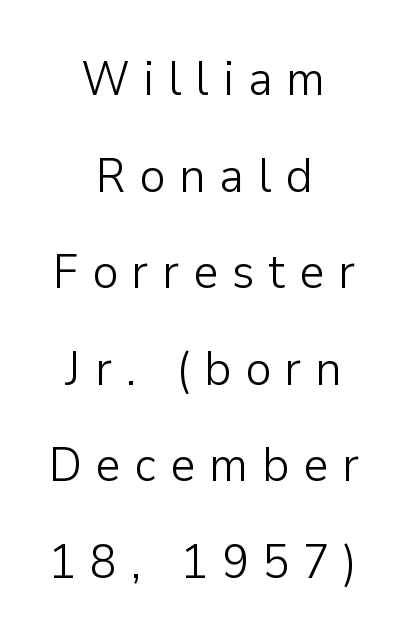
Q: Is the text bold? A: No.
Q: Is the text italic (slanted)? A: No, it is upright.
Q: Is the typeface a serif or a sans-serif typeface? A: Sans-serif.
Q: Is the text underlined? A: No.
Q: How is the paragraph aligned? A: Centered.
Q: Is the spacing between letters normal or unusually wide? A: Unusually wide.
Q: Is the spacing between lines tight, normal or loose? A: Loose.
Q: Width (condensed, normal, or wide)? A: Normal.
Q: Stroke contrast? A: Low.
Q: x-height? A: Medium.
Q: Monospaced? A: No.
